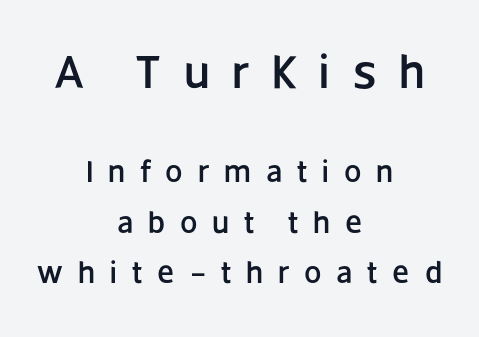
{"serif": "no", "italic": "no", "width": "normal", "stroke_contrast": "low", "x_height": "large", "monospaced": "no", "underline": "no", "align": "center", "line_spacing": "normal", "line_spacing_ratio": 1.64, "letter_spacing": "wide", "letter_spacing_em": 0.48, "larger_block": "first", "size_ratio": 1.52, "glyph_px": 47}
